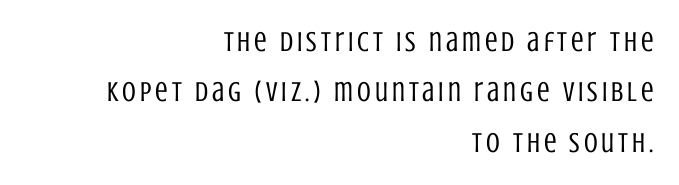
Is this a heavy cut? Hardly; it is regular or lighter. The typography opts for an upright posture over an oblique one. The face used here is a sans, in the tradition of grotesques and geometrics. The letters advance in unequal steps, a hallmark of proportional type. Letters rest on an invisible, unmarked baseline.
